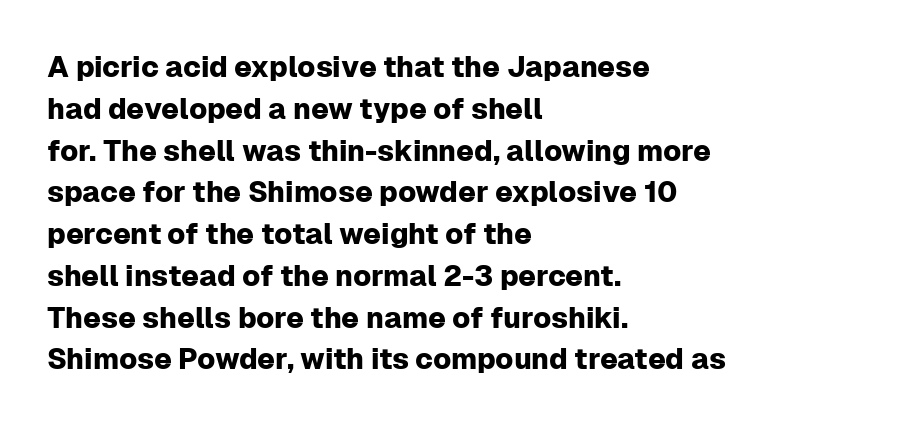
Q: Is the text italic (slanted)? A: No, it is upright.
Q: Is the typeface a serif or a sans-serif typeface? A: Sans-serif.
Q: Is the text underlined? A: No.
Q: How is the paragraph aligned? A: Left-aligned.
Q: Is the spacing between letters normal or unusually wide? A: Normal.
Q: Is the spacing between lines tight, normal or loose? A: Normal.
Q: Width (condensed, normal, or wide)? A: Normal.
Q: Stroke contrast? A: Low.
Q: x-height? A: Medium.
Q: Monospaced? A: No.
